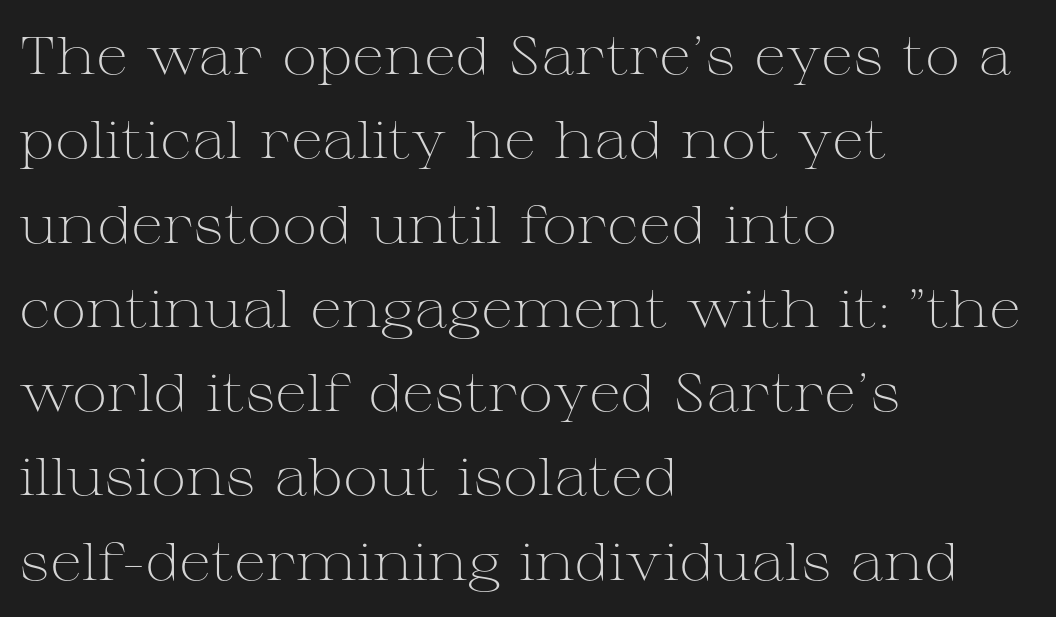
{"serif": "yes", "italic": "no", "bold": "no", "weight": "light", "width": "wide", "stroke_contrast": "medium", "x_height": "medium", "monospaced": "no", "underline": "no", "align": "left", "line_spacing": "normal", "line_spacing_ratio": 1.59, "letter_spacing": "normal", "letter_spacing_em": 0.0, "glyph_px": 53}
